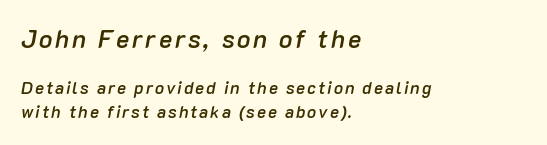
The axis of the letterforms is tilted away from vertical. Regular leading. These lines carry some extra weight — a demibold, not a full bold. A student would call this left alignment; a typographer would say flush left, rag right. Between these two stacked blocks, the higher one wins on size.
